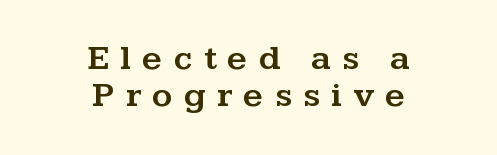
{"serif": "yes", "italic": "no", "width": "wide", "stroke_contrast": "medium", "x_height": "medium", "monospaced": "no", "underline": "no", "align": "center", "line_spacing": "tight", "line_spacing_ratio": 1.06, "letter_spacing": "wide", "letter_spacing_em": 0.32, "glyph_px": 35}
